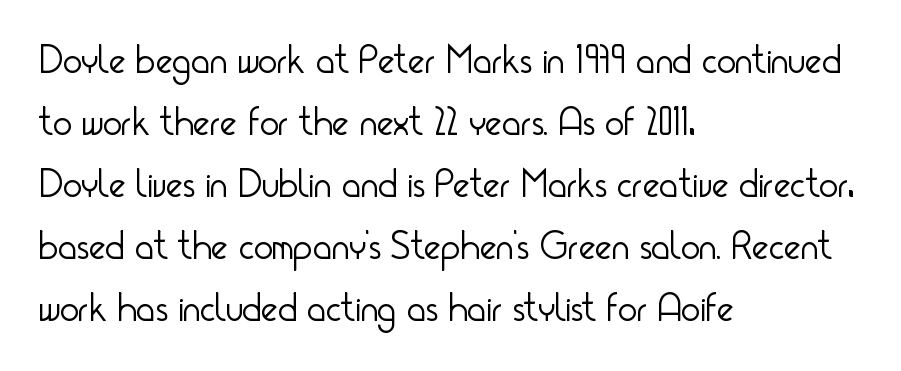
Q: Is the text bold? A: No.
Q: Is the text italic (slanted)? A: No, it is upright.
Q: Is the typeface a serif or a sans-serif typeface? A: Sans-serif.
Q: Is the text underlined? A: No.
Q: How is the paragraph aligned? A: Left-aligned.
Q: Is the spacing between letters normal or unusually wide? A: Normal.
Q: Is the spacing between lines tight, normal or loose? A: Normal.
Q: Width (condensed, normal, or wide)? A: Condensed.
Q: Stroke contrast? A: Low.
Q: x-height? A: Small.
Q: Monospaced? A: No.
